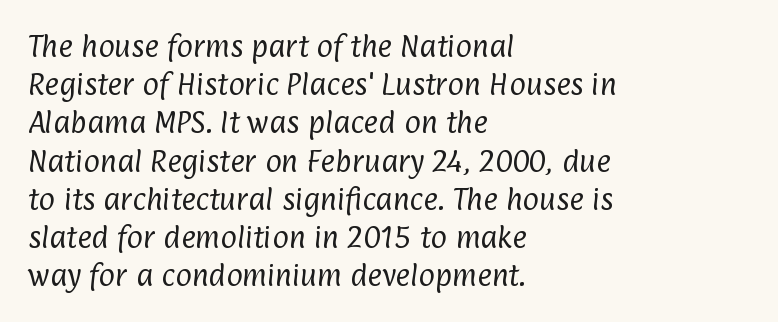
Q: Is the text bold? A: No.
Q: Is the text underlined? A: No.
Q: How is the paragraph aligned? A: Left-aligned.
Q: Is the spacing between letters normal or unusually wide? A: Normal.
Q: Is the spacing between lines tight, normal or loose? A: Normal.
